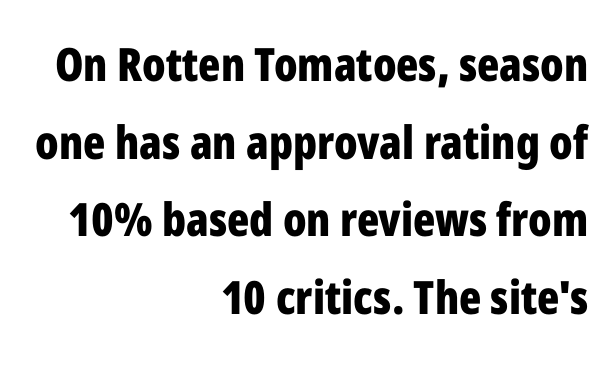
Q: Is the text bold? A: Yes.
Q: Is the text italic (slanted)? A: No, it is upright.
Q: Is the typeface a serif or a sans-serif typeface? A: Sans-serif.
Q: Is the text underlined? A: No.
Q: How is the paragraph aligned? A: Right-aligned.
Q: Is the spacing between letters normal or unusually wide? A: Normal.
Q: Is the spacing between lines tight, normal or loose? A: Normal.
Q: Width (condensed, normal, or wide)? A: Condensed.
Q: Stroke contrast? A: Low.
Q: x-height? A: Medium.
Q: Monospaced? A: No.
